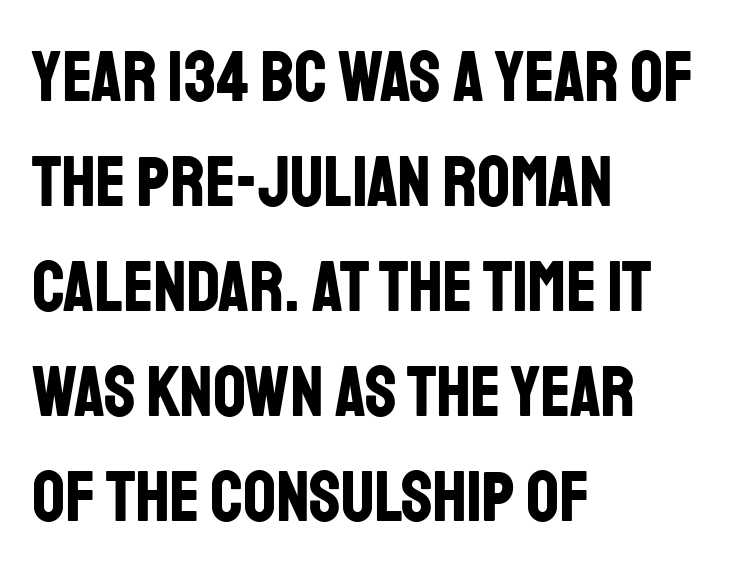
The image shows 72 px bold, condensed sans-serif type, upright; set left-aligned, normal line spacing (1.46x), normal letter spacing, not underlined; low stroke contrast and a large x-height.
